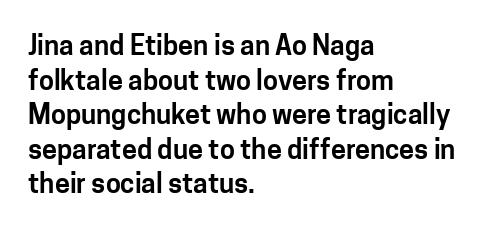
{"italic": "no", "underline": "no", "align": "left", "line_spacing": "normal", "line_spacing_ratio": 1.28, "letter_spacing": "normal", "letter_spacing_em": 0.0, "glyph_px": 27}
